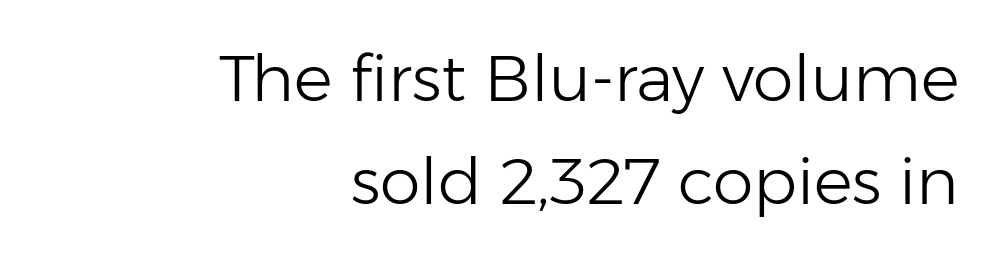
{"serif": "no", "italic": "no", "bold": "no", "weight": "light", "width": "normal", "stroke_contrast": "low", "x_height": "medium", "monospaced": "no", "underline": "no", "align": "right", "line_spacing": "normal", "line_spacing_ratio": 1.59, "letter_spacing": "normal", "letter_spacing_em": 0.0, "glyph_px": 65}
